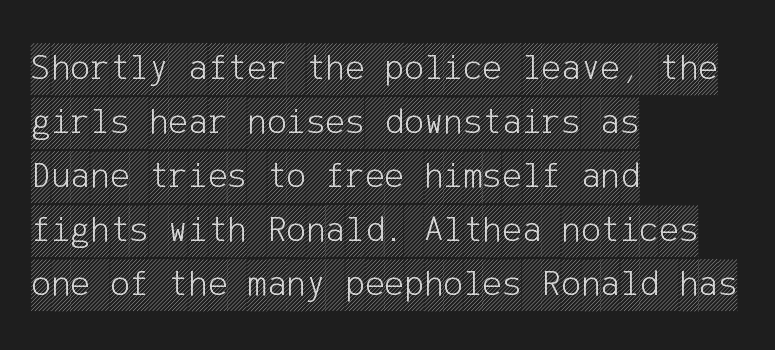
{"italic": "no", "width": "condensed", "x_height": "large", "underline": "no", "align": "left", "line_spacing": "normal", "line_spacing_ratio": 1.46, "letter_spacing": "normal", "letter_spacing_em": 0.0, "glyph_px": 37}
